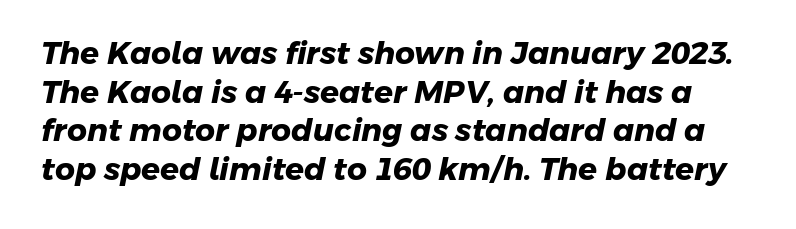
{"serif": "no", "bold": "yes", "weight": "heavy", "width": "normal", "stroke_contrast": "low", "x_height": "medium", "monospaced": "no", "underline": "no", "line_spacing": "normal", "line_spacing_ratio": 1.25, "letter_spacing": "normal", "letter_spacing_em": 0.0, "glyph_px": 31}
